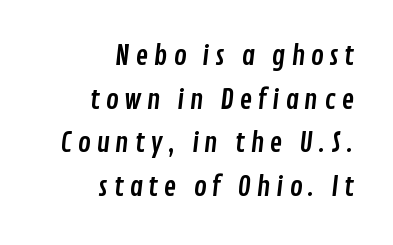
{"underline": "no", "align": "right", "line_spacing": "normal", "line_spacing_ratio": 1.62, "letter_spacing": "wide", "letter_spacing_em": 0.2, "glyph_px": 27}
